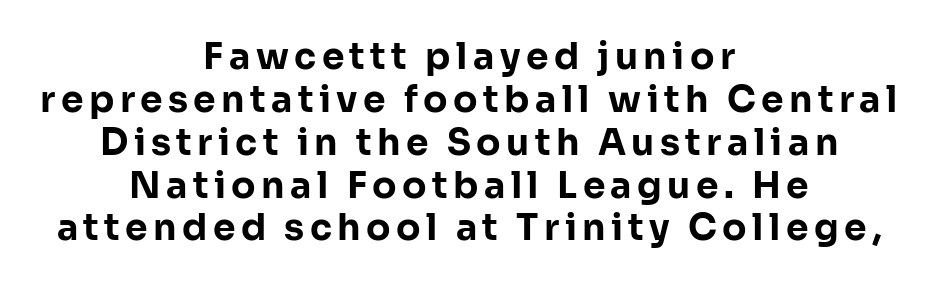
{"serif": "no", "italic": "no", "bold": "yes", "weight": "bold", "width": "normal", "stroke_contrast": "low", "x_height": "medium", "monospaced": "no", "underline": "no", "align": "center", "line_spacing_ratio": 1.19, "glyph_px": 36}
